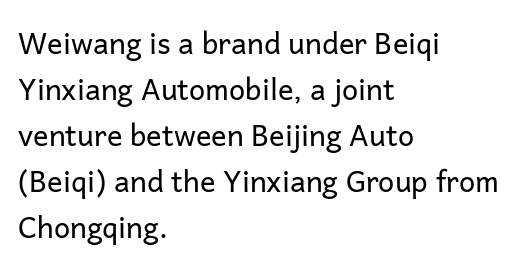
Clear beneath every line of the passage. Which margin do the lines hug? The left one — the right edge is uneven. Each letter keeps its own natural width here, so spacing adapts to shape. Is the stroke heavy? The answer is a plain regular-or-lighter.
